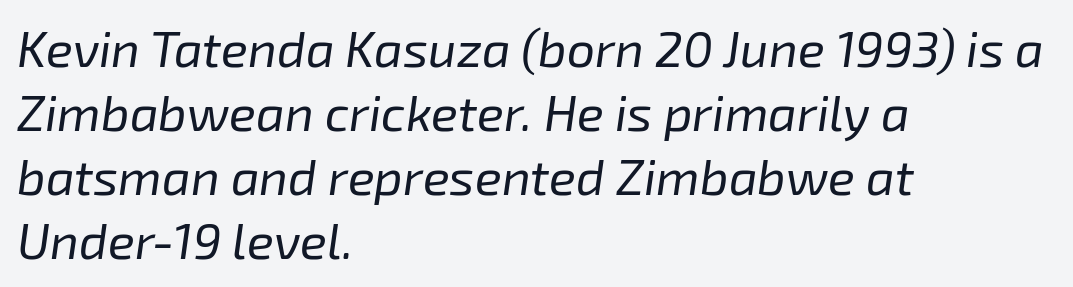
Q: Is the text bold? A: No.
Q: Is the text italic (slanted)? A: Yes, it leans right by about 8 degrees.
Q: Is the text underlined? A: No.
Q: How is the paragraph aligned? A: Left-aligned.
Q: Is the spacing between letters normal or unusually wide? A: Normal.
Q: Is the spacing between lines tight, normal or loose? A: Normal.
Q: Width (condensed, normal, or wide)? A: Normal.
Q: Stroke contrast? A: Low.
Q: x-height? A: Medium.
Q: Monospaced? A: No.
